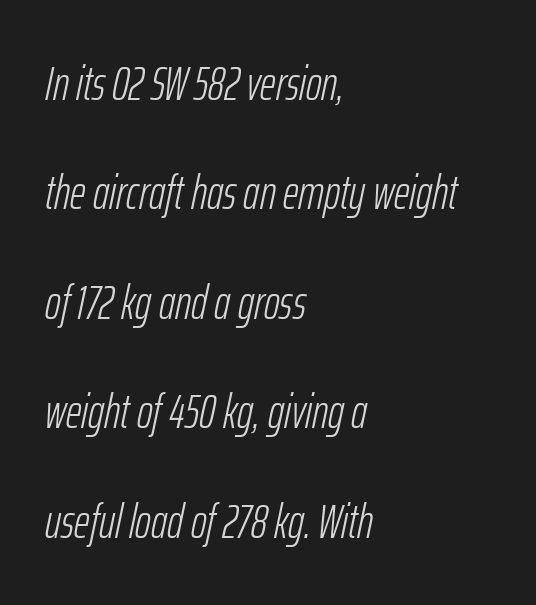
This sample trades compactness for vertical openness between lines. Alignment: flush left. This rendering leaves character spacing at its baseline value. The specimen reads as italic at a glance. Counters stay open thanks to moderate or lighter strokes. The string is rendered with underlining switched off.
